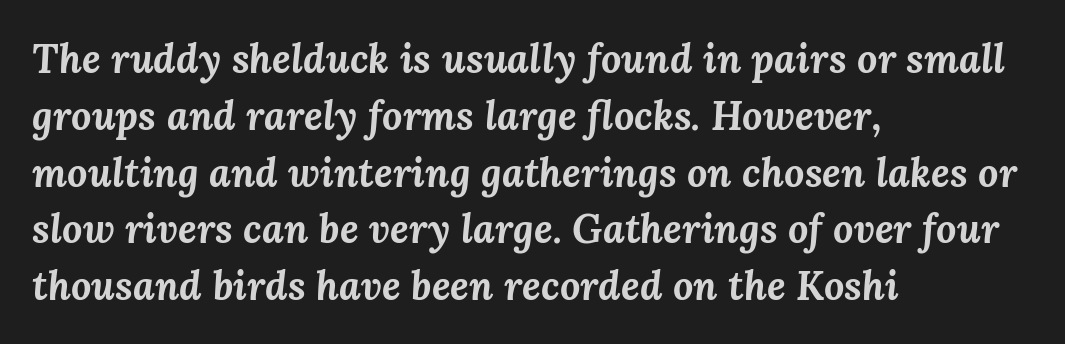
{"italic": "yes", "lean": "right", "slant_degrees": 3, "bold": "yes", "weight": "bold", "width": "normal", "stroke_contrast": "medium", "x_height": "medium", "monospaced": "no", "underline": "no", "align": "left", "line_spacing": "normal", "line_spacing_ratio": 1.42, "letter_spacing": "normal", "letter_spacing_em": 0.0, "glyph_px": 40}
